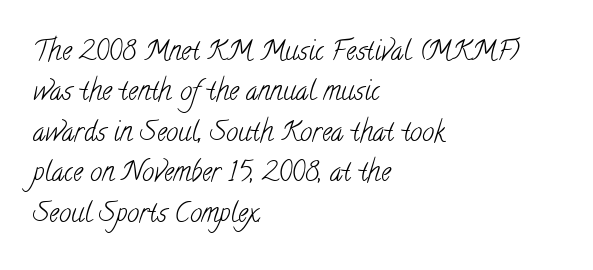
The weight tops out at a normal text grade. The setting favours the left margin, as ordinary paragraphs usually do. The passage shown is not underscored anywhere. Observe the ordinary spacing: letters are neighbours, not strangers.
